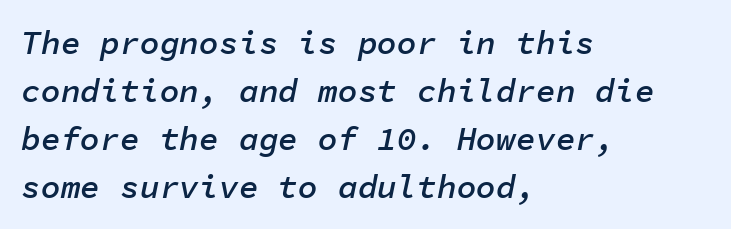
{"italic": "yes", "lean": "right", "slant_degrees": 11, "bold": "semi", "weight": "semibold", "width": "normal", "stroke_contrast": "low", "x_height": "medium", "monospaced": "yes", "underline": "no", "align": "left", "line_spacing": "normal", "line_spacing_ratio": 1.45, "letter_spacing": "normal", "letter_spacing_em": 0.0, "glyph_px": 33}
